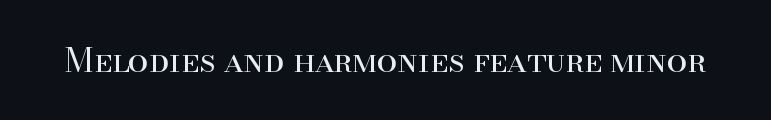
Q: Is the text bold? A: No.
Q: Is the text italic (slanted)? A: No, it is upright.
Q: Is the typeface a serif or a sans-serif typeface? A: Serif.
Q: Is the text underlined? A: No.
Q: Is the spacing between letters normal or unusually wide? A: Normal.
Q: Width (condensed, normal, or wide)? A: Normal.
Q: Stroke contrast? A: High.
Q: x-height? A: Small.
Q: Monospaced? A: No.
